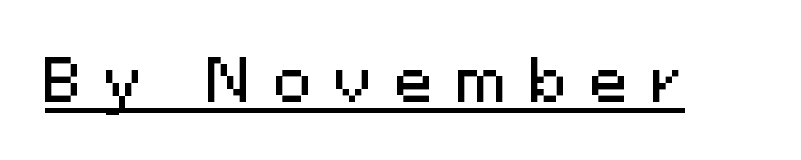
The image shows 57 px sans-serif type, upright; set unusually wide letter spacing (+0.4 em), underlined; medium stroke contrast and a medium x-height.
